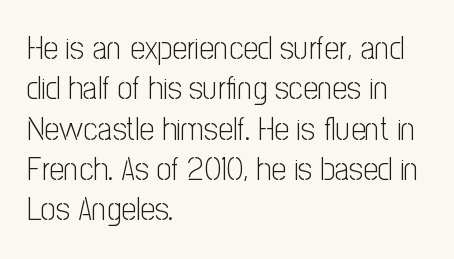
Q: Is the text bold? A: No.
Q: Is the text italic (slanted)? A: No, it is upright.
Q: Is the typeface a serif or a sans-serif typeface? A: Sans-serif.
Q: Is the text underlined? A: No.
Q: How is the paragraph aligned? A: Left-aligned.
Q: Is the spacing between letters normal or unusually wide? A: Normal.
Q: Width (condensed, normal, or wide)? A: Condensed.
Q: Stroke contrast? A: Low.
Q: x-height? A: Medium.
Q: Monospaced? A: No.
